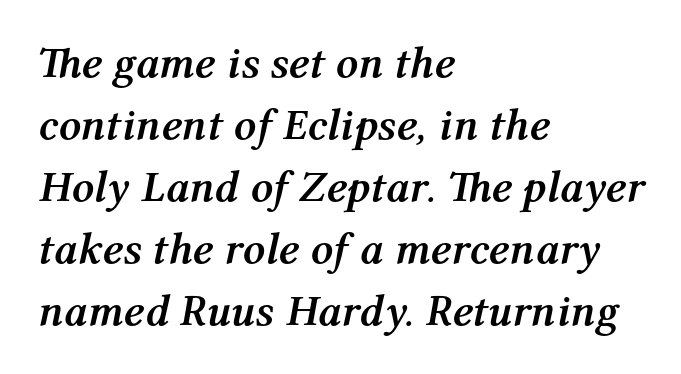
The image shows 44 px semibold type, italic (leaning right); set left-aligned, normal line spacing (1.41x), normal letter spacing, not underlined; medium stroke contrast and a medium x-height.
